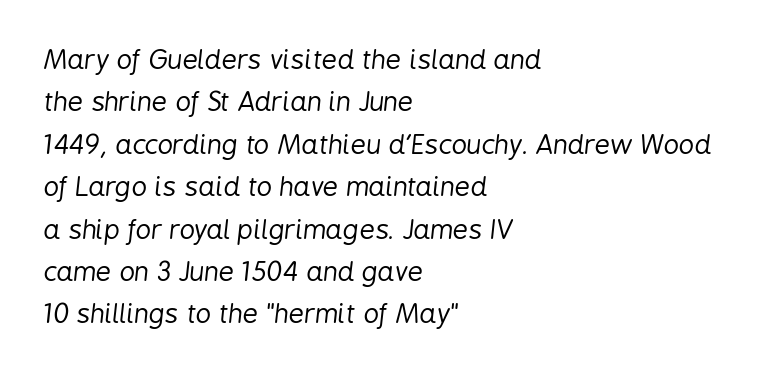
The glyphs are unaccompanied by any horizontal stroke below them. A quiet, ordinary-to-light weight characterises the typeface. Yep, that's italic — everything's leaning. How are the letters spaced? Ordinarily, with no added tracking. The ragged edge is on the right, which tells us the setting is flush left.
